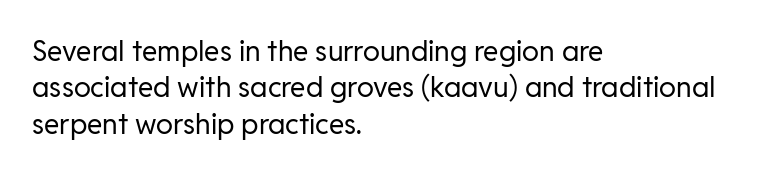
The tracking reads as untouched default to a designer's eye. The letters advance in unequal steps, a hallmark of proportional type. Typographically, this falls in the sans-serif category. Underlining? Definitely not there. The lines in this sample share a left origin and differ only in where they stop. Quick note: interline space is typical.
